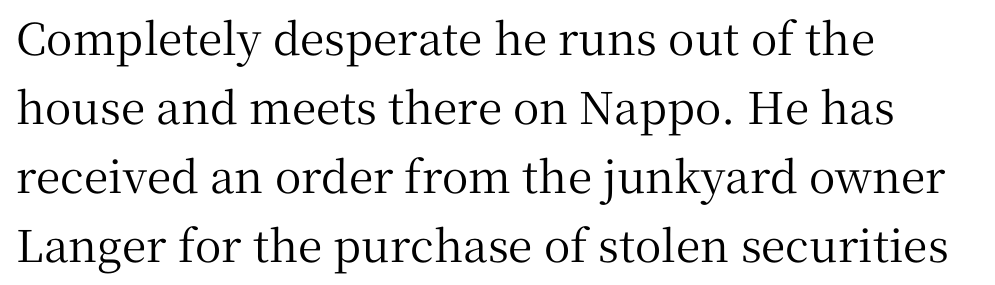
This sample is left-justified, so line endings fall wherever the words run out. Is the letter spacing exaggerated? No — it looks like the ordinary default. A typesetter would call this proportional, since set widths differ per character. Normally led — the rows are evenly, conventionally spaced. Descenders are the only things crossing below the line.
